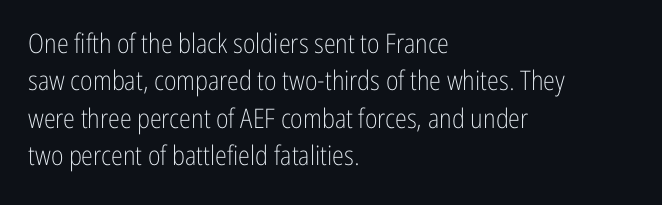
The image shows 27 px text type, upright; set left-aligned, normal line spacing (1.38x), normal letter spacing, not underlined.
